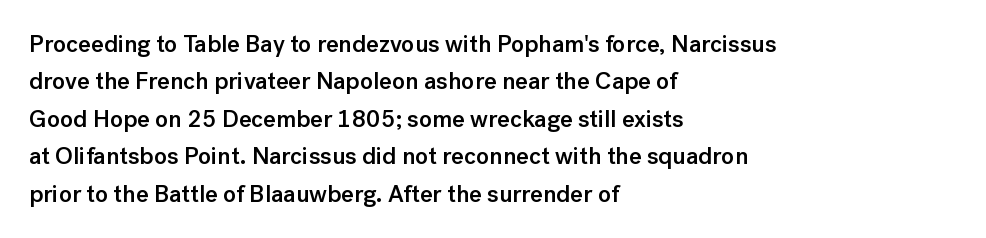
The image shows 24 px text type, upright; set left-aligned, normal line spacing (1.56x), normal letter spacing, not underlined.
